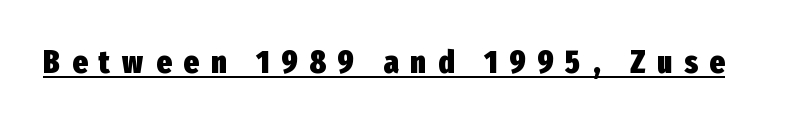
Italic: no, the glyphs are upright roman. The sample has been set heavy, in full bold. The passage shown is typeset with a sans-serif family. This is underlined copy, the kind a proofreader might mark for attention.
